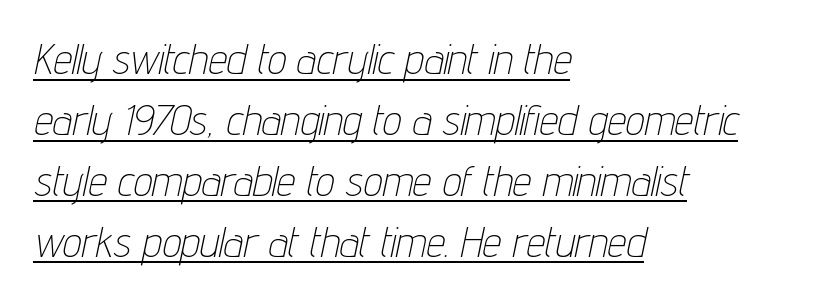
Q: Is the text bold? A: No.
Q: Is the text italic (slanted)? A: Yes, it leans right by about 12 degrees.
Q: Is the text underlined? A: Yes.
Q: How is the paragraph aligned? A: Left-aligned.
Q: Is the spacing between letters normal or unusually wide? A: Normal.
Q: Is the spacing between lines tight, normal or loose? A: Normal.
Q: Width (condensed, normal, or wide)? A: Condensed.
Q: Stroke contrast? A: Low.
Q: x-height? A: Medium.
Q: Monospaced? A: No.
